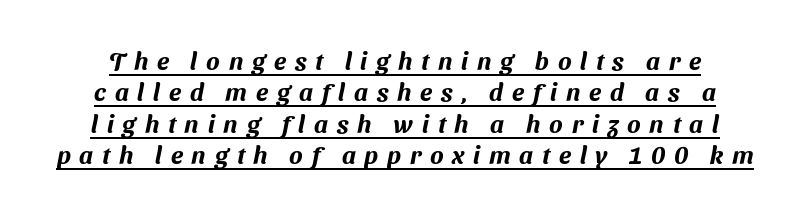
Q: Is the text underlined? A: Yes.
Q: Is the spacing between letters normal or unusually wide? A: Unusually wide.
Q: Is the spacing between lines tight, normal or loose? A: Normal.
